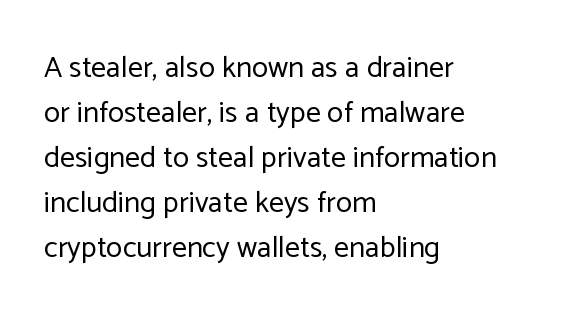
{"serif": "no", "italic": "no", "bold": "no", "weight": "regular", "width": "normal", "stroke_contrast": "low", "x_height": "medium", "monospaced": "no", "underline": "no", "align": "left", "line_spacing": "normal", "line_spacing_ratio": 1.5, "letter_spacing": "normal", "letter_spacing_em": 0.0, "glyph_px": 30}
